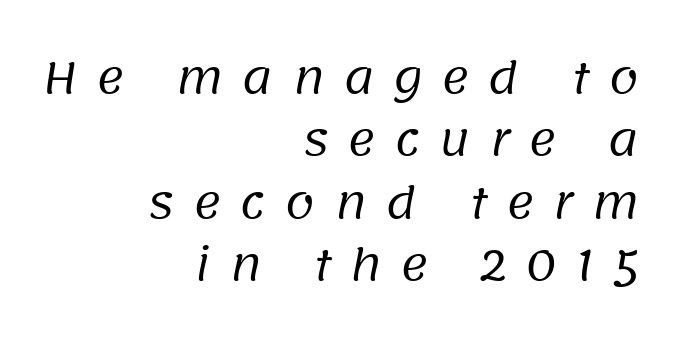
{"serif": "no", "bold": "no", "weight": "regular", "width": "normal", "stroke_contrast": "low", "x_height": "large", "monospaced": "no", "underline": "no", "align": "right", "line_spacing": "normal", "line_spacing_ratio": 1.45, "letter_spacing": "wide", "letter_spacing_em": 0.43, "glyph_px": 43}
